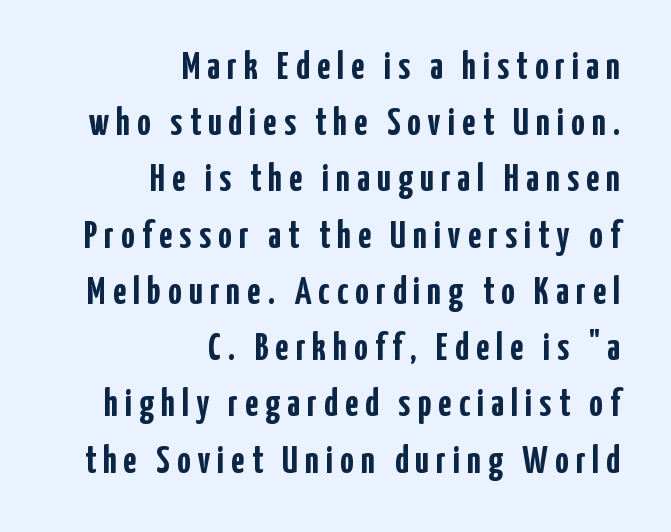
{"serif": "no", "italic": "no", "bold": "yes", "weight": "semibold", "width": "condensed", "stroke_contrast": "low", "x_height": "medium", "monospaced": "no", "underline": "no", "align": "right", "line_spacing": "normal", "line_spacing_ratio": 1.48, "glyph_px": 38}
